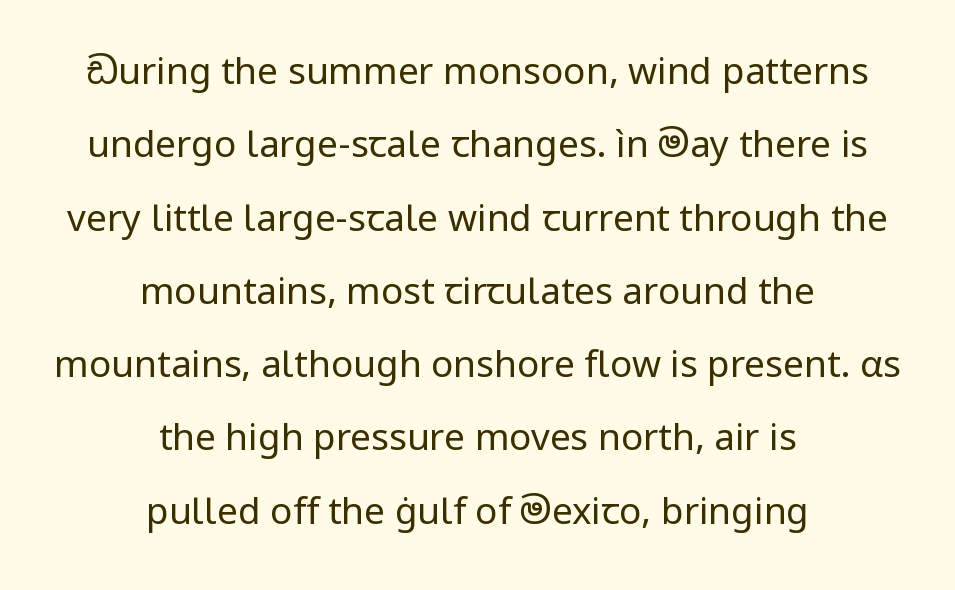
{"serif": "no", "italic": "no", "bold": "no", "weight": "regular", "width": "normal", "stroke_contrast": "low", "x_height": "medium", "monospaced": "no", "underline": "no", "align": "center", "line_spacing": "loose", "line_spacing_ratio": 1.98, "letter_spacing": "normal", "letter_spacing_em": 0.0, "glyph_px": 37}
